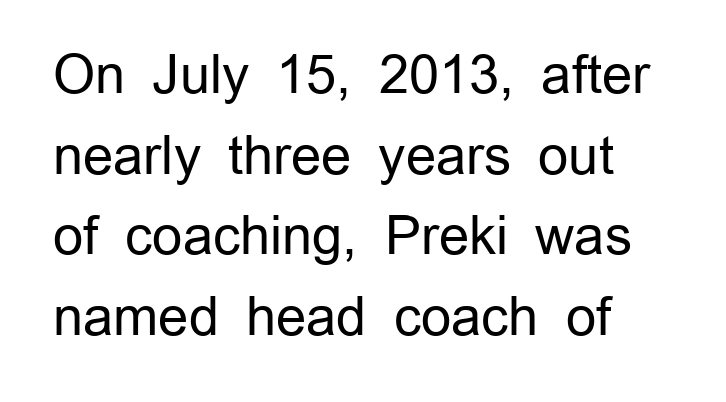
The image shows 53 px regular-weight sans-serif type, upright; set left-aligned, normal line spacing (1.52x), normal letter spacing, not underlined; low stroke contrast and a medium x-height.
